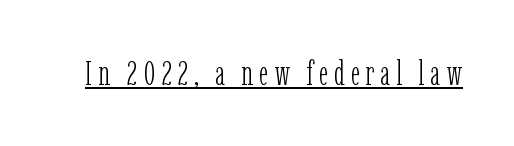
Underlined type. The passage shown is typed in a proportional face where columns would drift. Letterform terminals end in serifs throughout the passage. The typesetting does not lean heavy: it is not bold. In terms of posture, this sample is upright.
